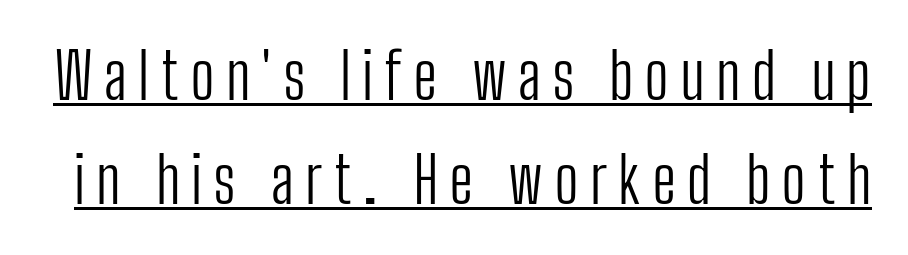
{"serif": "no", "italic": "no", "bold": "no", "weight": "light", "width": "condensed", "stroke_contrast": "low", "x_height": "medium", "monospaced": "no", "underline": "yes", "line_spacing": "normal", "line_spacing_ratio": 1.62, "glyph_px": 64}
